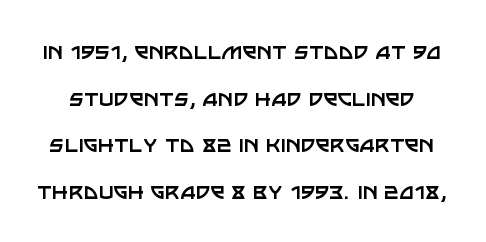
{"italic": "no", "bold": "no", "underline": "no", "line_spacing_ratio": 1.79, "letter_spacing": "normal", "letter_spacing_em": 0.0, "glyph_px": 26}
